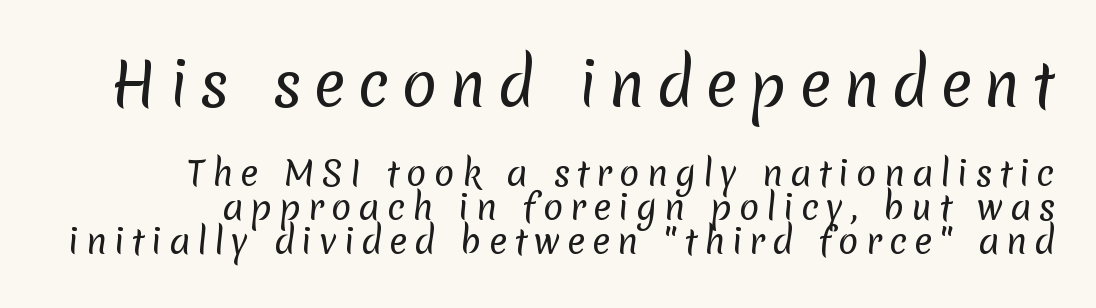
The weight would be labelled regular, book, light, or lighter still. Does extra space separate the letters? Yes, quite a lot of it. Looks like regular typesetting: each glyph gets only the width it needs. Is this a sans? Yes — the strokes have no serifs. No word sits above an underline.
